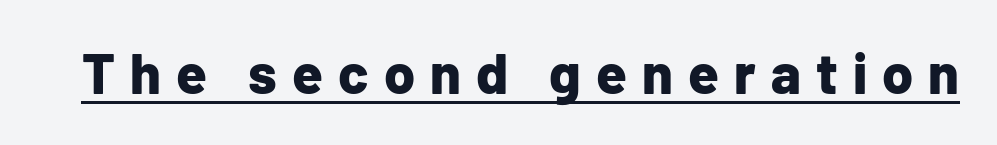
Q: Is the text bold? A: Yes.
Q: Is the text italic (slanted)? A: No, it is upright.
Q: Is the typeface a serif or a sans-serif typeface? A: Sans-serif.
Q: Is the text underlined? A: Yes.
Q: Is the spacing between letters normal or unusually wide? A: Unusually wide.
Q: Width (condensed, normal, or wide)? A: Normal.
Q: Stroke contrast? A: Low.
Q: x-height? A: Medium.
Q: Monospaced? A: No.
